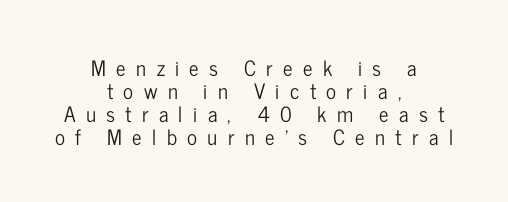
{"italic": "no", "underline": "no", "align": "center", "line_spacing": "tight", "line_spacing_ratio": 1.1, "letter_spacing": "wide", "letter_spacing_em": 0.49, "glyph_px": 21}
